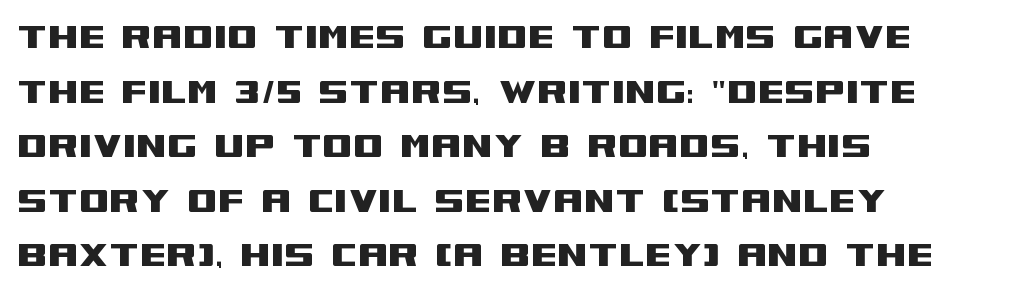
{"serif": "no", "italic": "no", "width": "wide", "stroke_contrast": "medium", "x_height": "large", "monospaced": "no", "underline": "no", "align": "left", "line_spacing_ratio": 1.24, "letter_spacing": "normal", "letter_spacing_em": 0.0, "glyph_px": 44}
